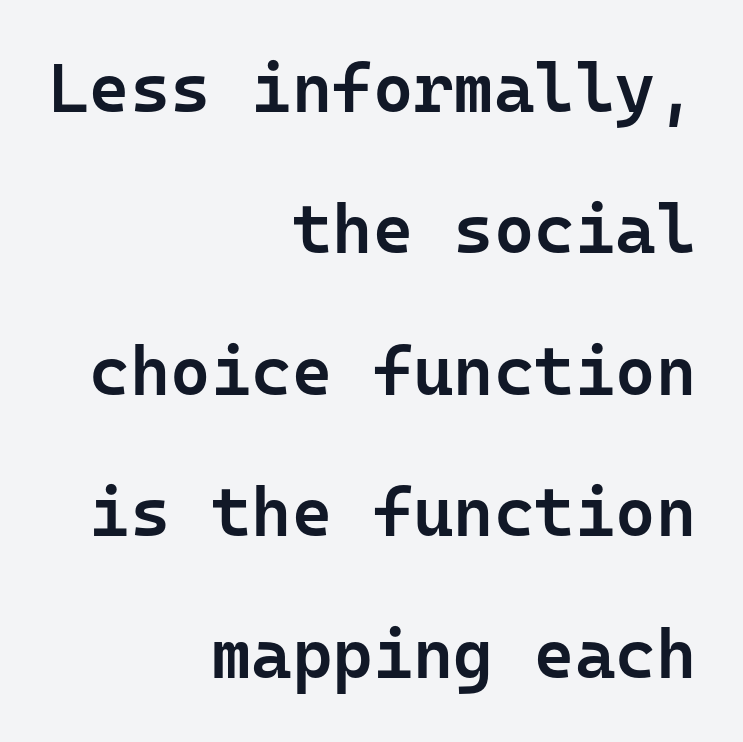
Q: Is the text bold? A: Semi-bold.
Q: Is the text italic (slanted)? A: No, it is upright.
Q: Is the typeface a serif or a sans-serif typeface? A: Sans-serif.
Q: Is the text underlined? A: No.
Q: How is the paragraph aligned? A: Right-aligned.
Q: Is the spacing between letters normal or unusually wide? A: Normal.
Q: Is the spacing between lines tight, normal or loose? A: Loose.
Q: Width (condensed, normal, or wide)? A: Normal.
Q: Stroke contrast? A: Low.
Q: x-height? A: Medium.
Q: Monospaced? A: Yes.
